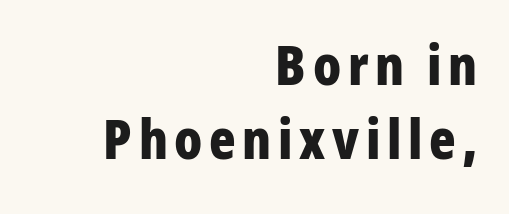
The image shows 55 px bold, condensed sans-serif type, upright; set right-aligned, normal line spacing (1.34x), not underlined; low stroke contrast and a medium x-height.
